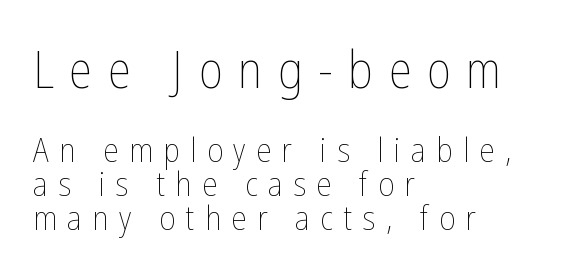
The letterforms sit at book weight or below. Type without underlining. Proportional: the letters do not fall into vertical columns. The lines are quadded left. Closely set lines give the paragraph a compact silhouette. Typesetter's note — upper block bumped up in size, lower block left smaller.
